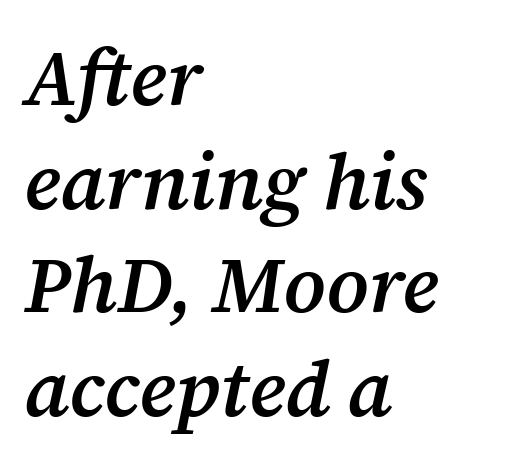
The image shows 78 px semibold serif type, italic (leaning right); set left-aligned, normal line spacing (1.33x), normal letter spacing, not underlined; medium stroke contrast and a medium x-height.
